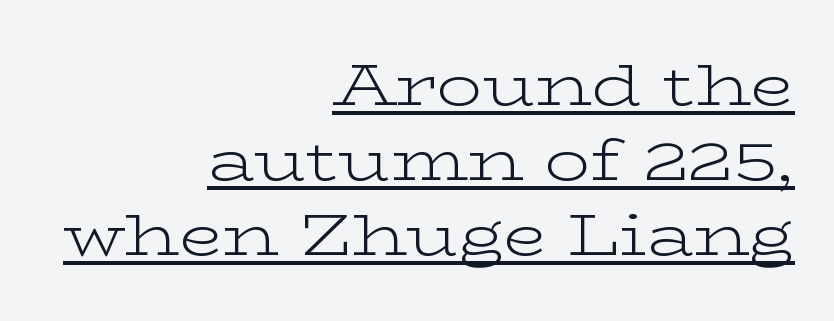
Note: serifs present on the glyphs. Underlined type. Is this a fixed-width face? No — the glyphs have proportional, varying widths. Normally led — the rows are evenly, conventionally spaced.
